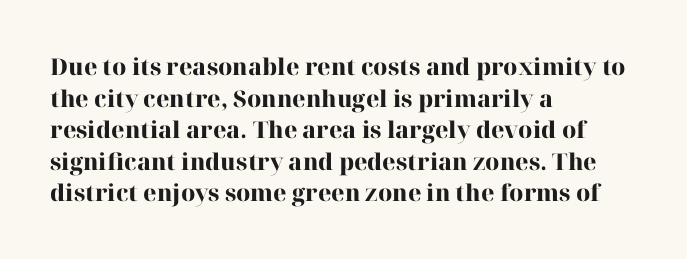
Q: Is the text bold? A: Yes.
Q: Is the text italic (slanted)? A: No, it is upright.
Q: Is the text underlined? A: No.
Q: How is the paragraph aligned? A: Left-aligned.
Q: Is the spacing between letters normal or unusually wide? A: Normal.
Q: Is the spacing between lines tight, normal or loose? A: Normal.
